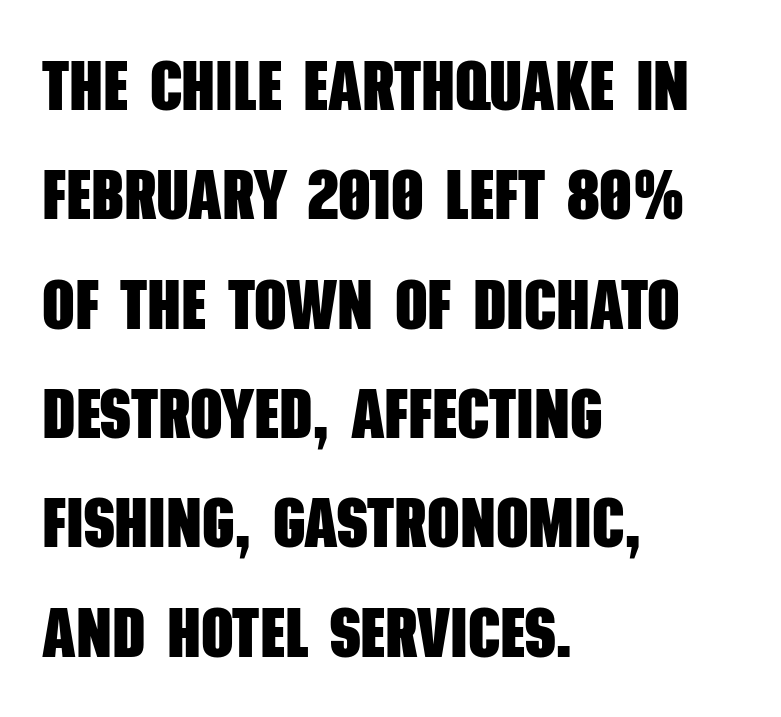
{"serif": "no", "bold": "yes", "weight": "heavy", "width": "condensed", "stroke_contrast": "low", "x_height": "large", "monospaced": "no", "underline": "no", "align": "left", "line_spacing": "normal", "line_spacing_ratio": 1.54, "letter_spacing": "normal", "letter_spacing_em": 0.0, "glyph_px": 71}
